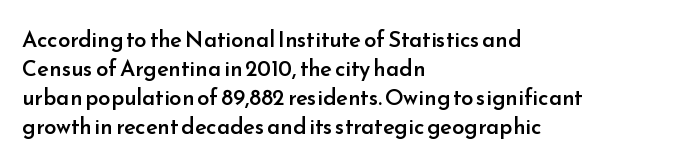
{"italic": "no", "bold": "semi", "underline": "no", "align": "left", "line_spacing": "normal", "line_spacing_ratio": 1.32, "letter_spacing": "normal", "letter_spacing_em": 0.0, "glyph_px": 22}
